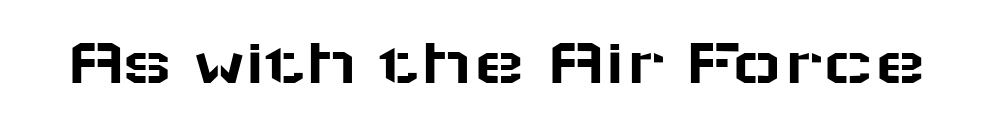
Characters remain perfectly vertical along every line. The passage shown is typed in a proportional face where columns would drift. The glyphs are unaccompanied by any horizontal stroke below them. The passage shown has conventional tracking throughout. Is this a sans? Yes — the strokes have no serifs.
